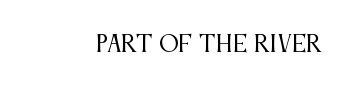
The space directly below the letters is spotless. Quick note: not italic, upright. The line texture is even and compact thanks to regular tracking. These glyphs show unthickened strokes, regular width or finer.
